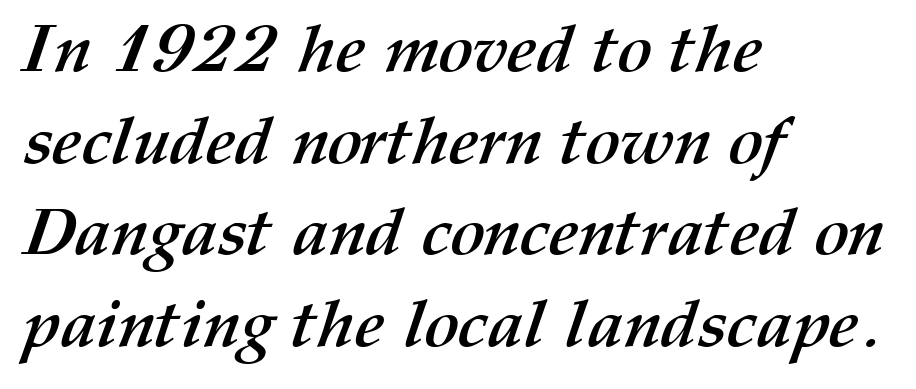
The rows are spaced the way most documents space them. Character widths vary here, with narrow letters taking less room than wide ones. How are the letters spaced? Ordinarily, with no added tracking. Teacher's note: observe the even left margin — that is flush-left alignment.
